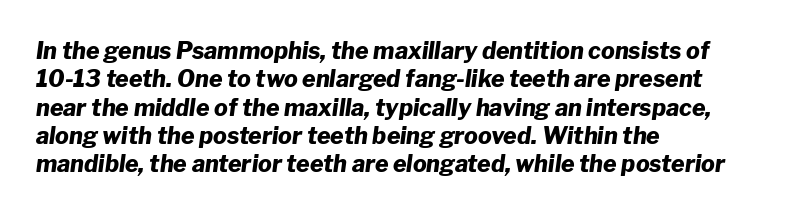
The image shows 23 px bold type, italic (leaning right); set left-aligned, line spacing 1.23x, normal letter spacing, not underlined.
